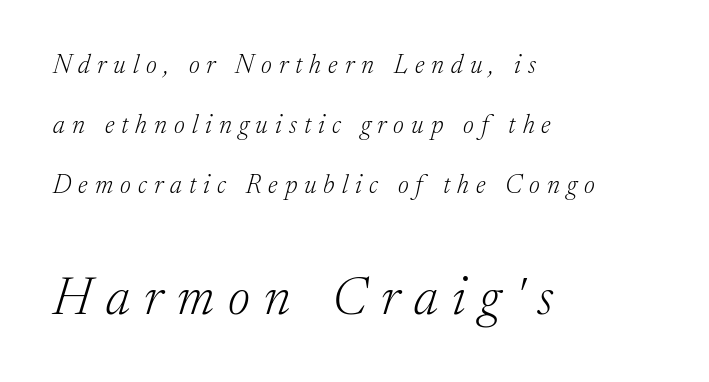
Q: Is the text bold? A: No.
Q: Is the text italic (slanted)? A: Yes, it leans right by about 17 degrees.
Q: Is the typeface a serif or a sans-serif typeface? A: Serif.
Q: Is the text underlined? A: No.
Q: How is the paragraph aligned? A: Left-aligned.
Q: Is the spacing between letters normal or unusually wide? A: Unusually wide.
Q: Is the spacing between lines tight, normal or loose? A: Loose.
Q: Which block of text is set in a larger size, the first (top) or the second (bottom)? A: The second (bottom) one.
Q: Width (condensed, normal, or wide)? A: Normal.
Q: Stroke contrast? A: Low.
Q: x-height? A: Medium.
Q: Monospaced? A: No.
